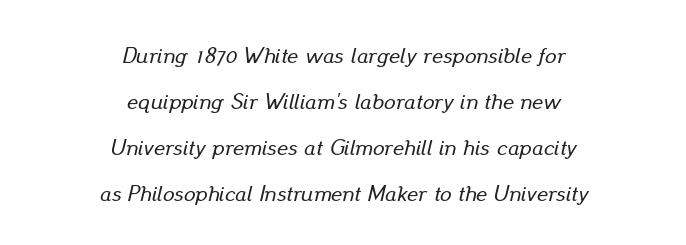
The paragraph has two soft edges and a firm central axis. These lines keep a tight, regular rhythm from letter to letter. There's an unmistakable incline to the writing here. The space directly below the letters is spotless. Line spacing here is loose.
